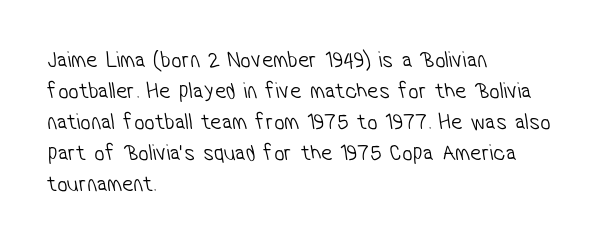
The vertical gap from one line to the next is medium. The letterforms sit at book weight or below. Underline: absent. All the whitespace from short lines collects on the right. The type is set solid horizontally, with unmodified tracking.
